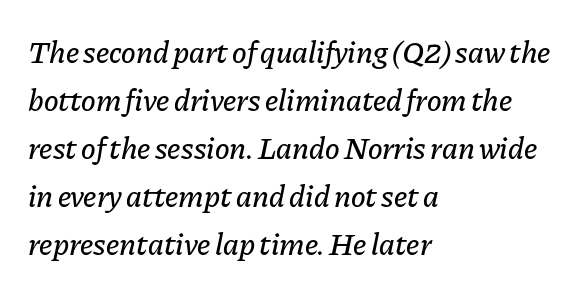
The image shows 31 px text type, italic (leaning right); set left-aligned, normal line spacing (1.55x), normal letter spacing, not underlined; low stroke contrast and a medium x-height.
